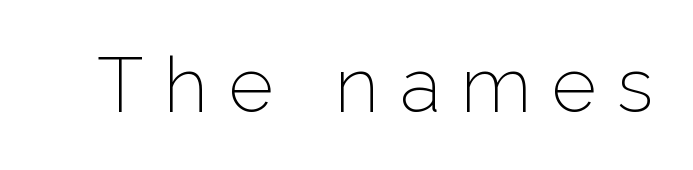
{"serif": "no", "italic": "no", "bold": "no", "weight": "light", "width": "normal", "stroke_contrast": "low", "x_height": "medium", "monospaced": "no", "underline": "no", "letter_spacing": "wide", "letter_spacing_em": 0.27, "glyph_px": 77}
